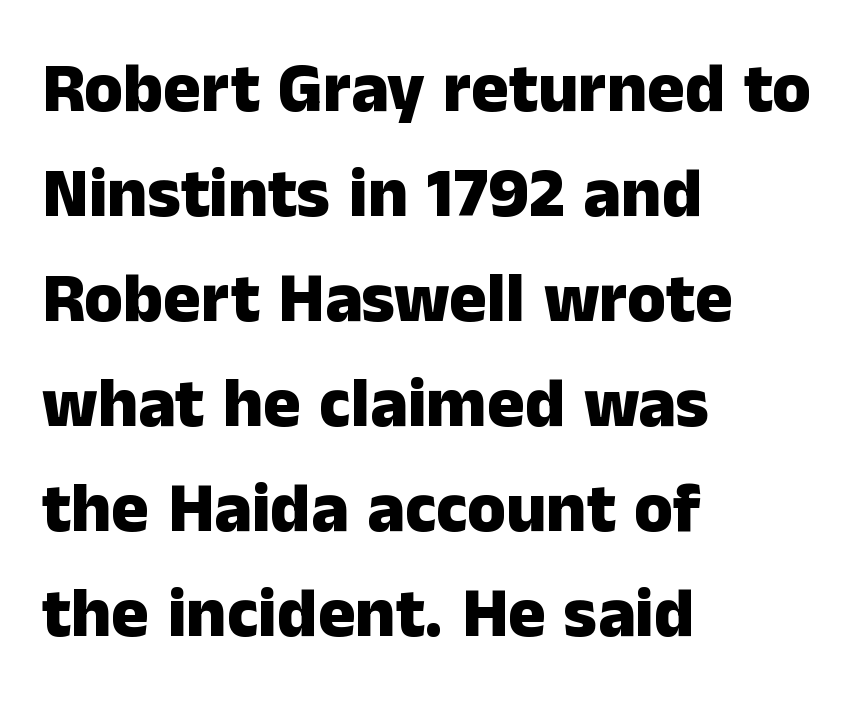
{"serif": "no", "italic": "no", "bold": "yes", "weight": "heavy", "width": "normal", "stroke_contrast": "low", "x_height": "medium", "monospaced": "no", "underline": "no", "align": "left", "line_spacing": "normal", "line_spacing_ratio": 1.5, "letter_spacing": "normal", "letter_spacing_em": 0.0, "glyph_px": 70}
